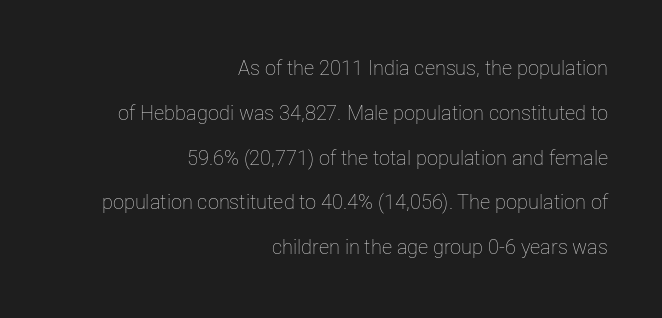
{"italic": "no", "bold": "no", "underline": "no", "align": "right", "line_spacing": "loose", "line_spacing_ratio": 2.24, "letter_spacing": "normal", "letter_spacing_em": 0.0, "glyph_px": 20}
